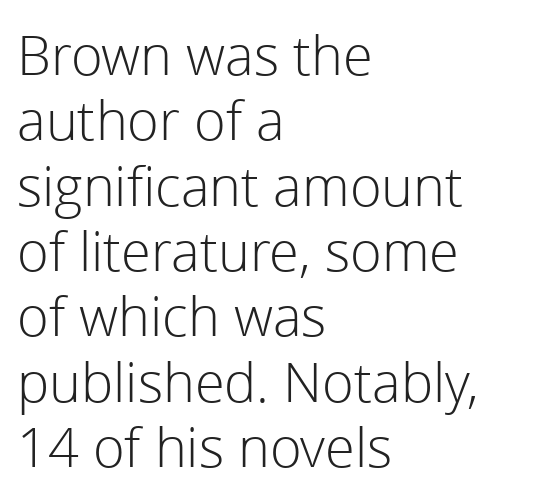
Q: Is the text bold? A: No.
Q: Is the text italic (slanted)? A: No, it is upright.
Q: Is the typeface a serif or a sans-serif typeface? A: Sans-serif.
Q: Is the text underlined? A: No.
Q: How is the paragraph aligned? A: Left-aligned.
Q: Is the spacing between letters normal or unusually wide? A: Normal.
Q: Width (condensed, normal, or wide)? A: Normal.
Q: x-height? A: Medium.
Q: Monospaced? A: No.
